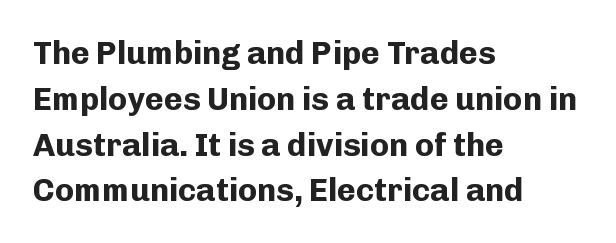
{"serif": "no", "italic": "no", "bold": "yes", "weight": "bold", "width": "normal", "stroke_contrast": "low", "x_height": "medium", "monospaced": "no", "underline": "no", "align": "left", "line_spacing": "normal", "line_spacing_ratio": 1.43, "letter_spacing": "normal", "letter_spacing_em": 0.0, "glyph_px": 32}
